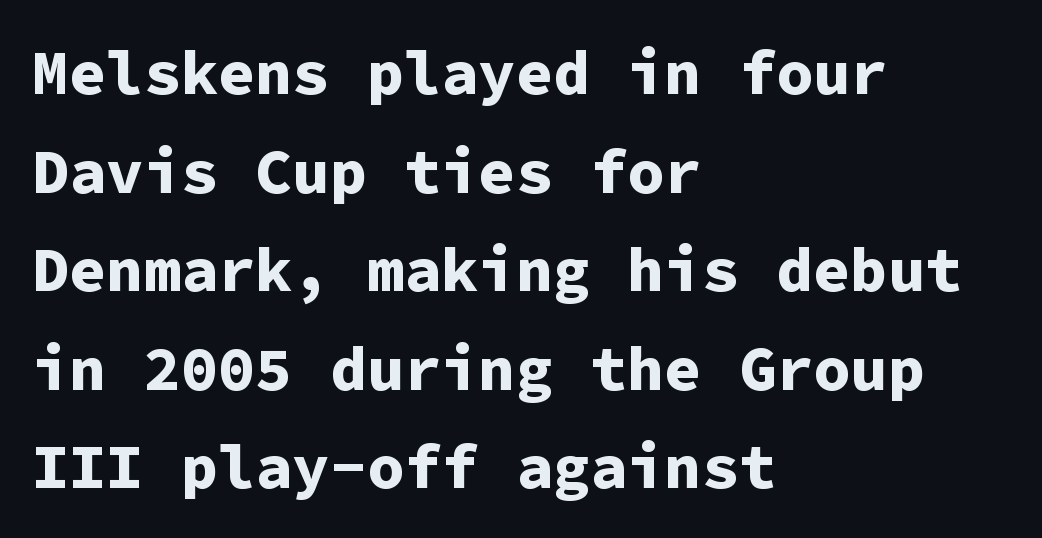
The image shows 62 px bold sans-serif type, upright, monospaced; set left-aligned, normal line spacing (1.59x), normal letter spacing, not underlined; low stroke contrast and a medium x-height.
